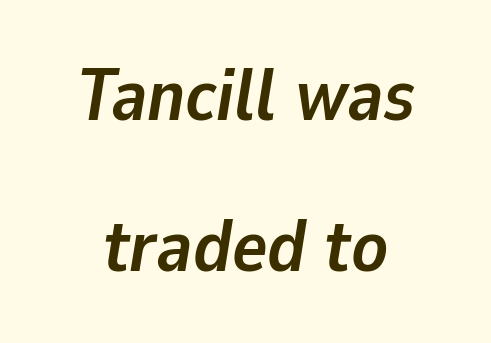
{"italic": "yes", "lean": "right", "slant_degrees": 9, "bold": "yes", "weight": "semibold", "width": "normal", "stroke_contrast": "low", "x_height": "medium", "monospaced": "no", "underline": "no", "align": "center", "line_spacing": "loose", "line_spacing_ratio": 2.04, "letter_spacing": "normal", "letter_spacing_em": 0.0, "glyph_px": 74}
